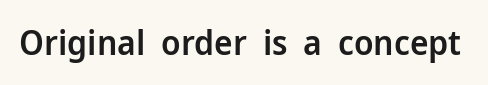
Q: Is the text bold? A: Semi-bold.
Q: Is the text italic (slanted)? A: No, it is upright.
Q: Is the typeface a serif or a sans-serif typeface? A: Sans-serif.
Q: Is the text underlined? A: No.
Q: Is the spacing between letters normal or unusually wide? A: Normal.
Q: Width (condensed, normal, or wide)? A: Normal.
Q: Stroke contrast? A: Low.
Q: x-height? A: Medium.
Q: Monospaced? A: No.
